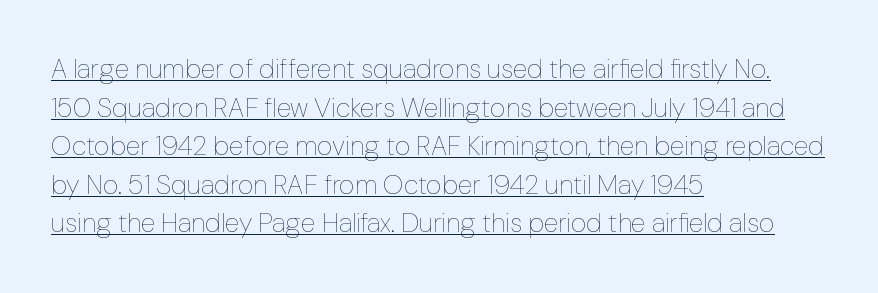
Q: Is the text bold? A: No.
Q: Is the text italic (slanted)? A: No, it is upright.
Q: Is the text underlined? A: Yes.
Q: How is the paragraph aligned? A: Left-aligned.
Q: Is the spacing between letters normal or unusually wide? A: Normal.
Q: Is the spacing between lines tight, normal or loose? A: Normal.
